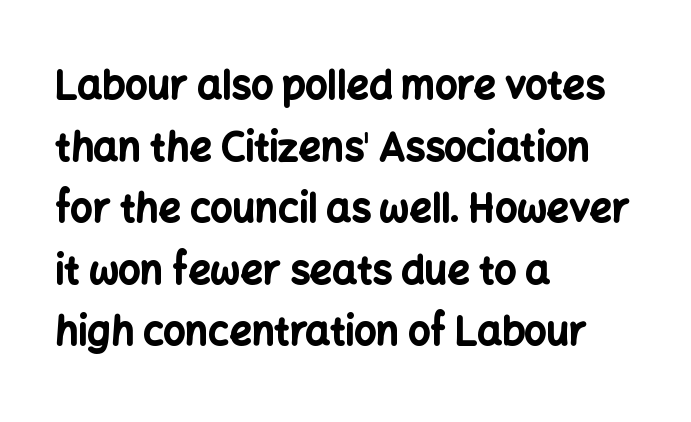
{"serif": "no", "italic": "no", "bold": "yes", "weight": "bold", "width": "normal", "stroke_contrast": "low", "x_height": "medium", "monospaced": "no", "underline": "no", "align": "left", "line_spacing": "normal", "line_spacing_ratio": 1.58, "letter_spacing": "normal", "letter_spacing_em": 0.0, "glyph_px": 39}
